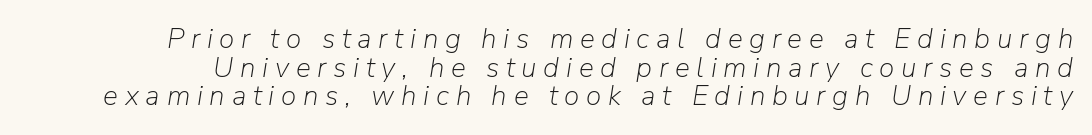
Q: Is the text bold? A: No.
Q: Is the text italic (slanted)? A: Yes, it leans right by about 9 degrees.
Q: Is the text underlined? A: No.
Q: Is the spacing between letters normal or unusually wide? A: Unusually wide.
Q: Is the spacing between lines tight, normal or loose? A: Tight.
Q: Width (condensed, normal, or wide)? A: Normal.
Q: Stroke contrast? A: Low.
Q: x-height? A: Medium.
Q: Monospaced? A: No.
